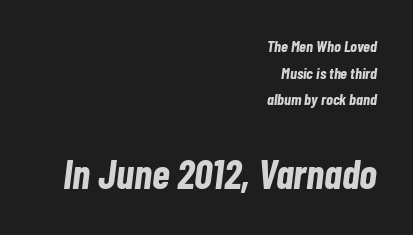
The image shows 41 px bold, condensed type, italic (leaning right); set right-aligned, normal line spacing (1.66x), normal letter spacing, not underlined; the second (bottom) block is 2.56x larger; low stroke contrast and a medium x-height.
